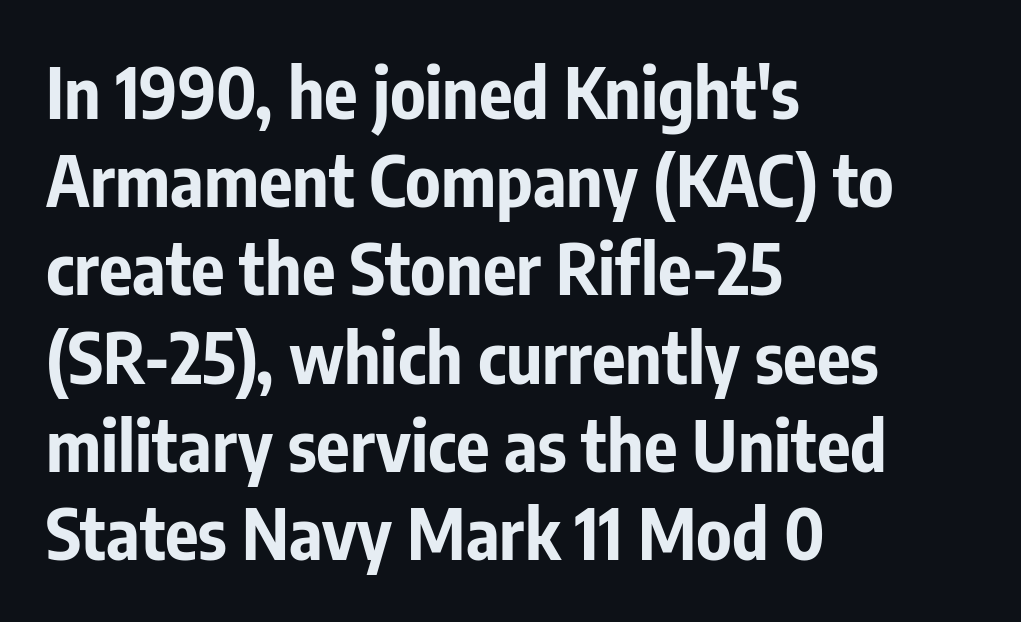
Q: Is the text bold? A: Yes.
Q: Is the text italic (slanted)? A: No, it is upright.
Q: Is the typeface a serif or a sans-serif typeface? A: Sans-serif.
Q: Is the text underlined? A: No.
Q: How is the paragraph aligned? A: Left-aligned.
Q: Is the spacing between letters normal or unusually wide? A: Normal.
Q: Is the spacing between lines tight, normal or loose? A: Normal.
Q: Width (condensed, normal, or wide)? A: Condensed.
Q: Stroke contrast? A: Low.
Q: x-height? A: Medium.
Q: Monospaced? A: No.
